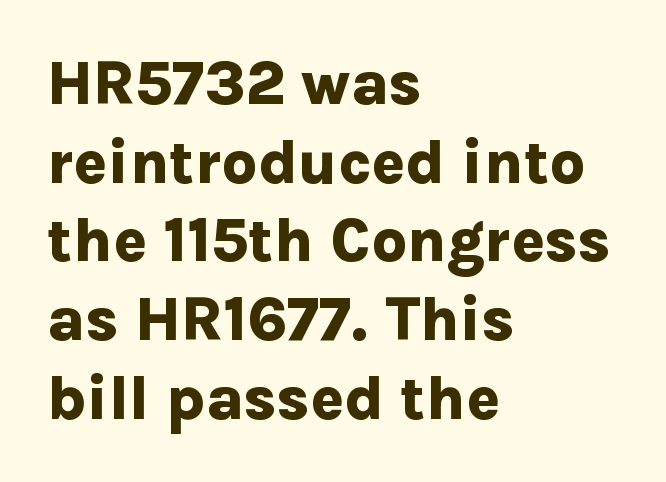
The area under the type is left untouched. Tall strokes in this sample are plumb rather than angled. Strong, thick strokes mark this as bold type. Note the varied advance widths — an 'i' is clearly narrower than an 'm'.
